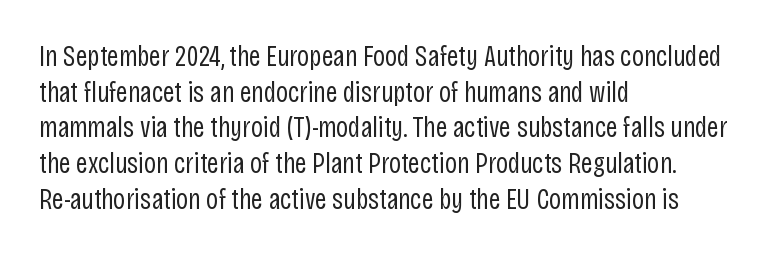
The strip under each line holds only bare page. Stroke thickness stays within the range of a standard reading face or lighter. Every stem runs plumb, perpendicular to the baseline. Caption: multi-line text, flush left, ragged right. The typeface chosen for these lines omits serifs.
